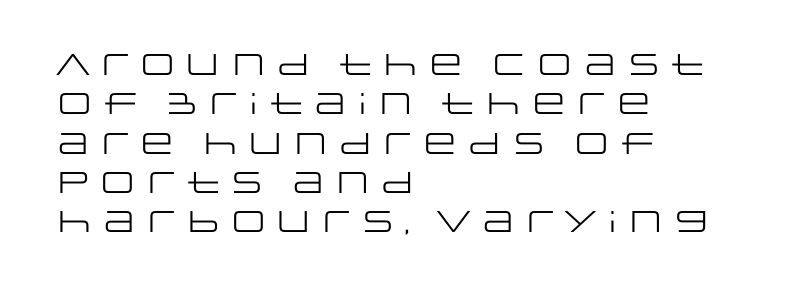
The image shows 30 px regular-weight, wide sans-serif type, upright; set left-aligned, normal line spacing (1.31x), normal letter spacing, not underlined; low stroke contrast and a large x-height.
